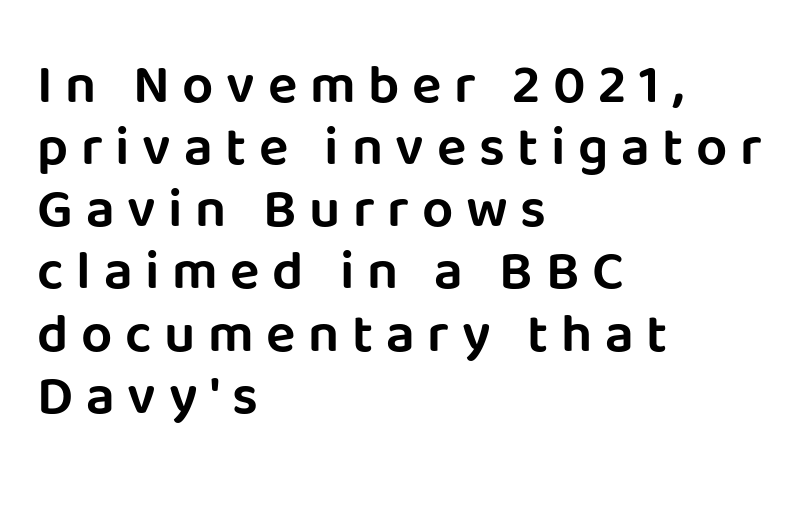
{"serif": "no", "italic": "no", "width": "normal", "stroke_contrast": "low", "x_height": "large", "monospaced": "no", "underline": "no", "align": "left", "line_spacing": "tight", "line_spacing_ratio": 1.13, "letter_spacing": "wide", "letter_spacing_em": 0.23, "glyph_px": 55}
